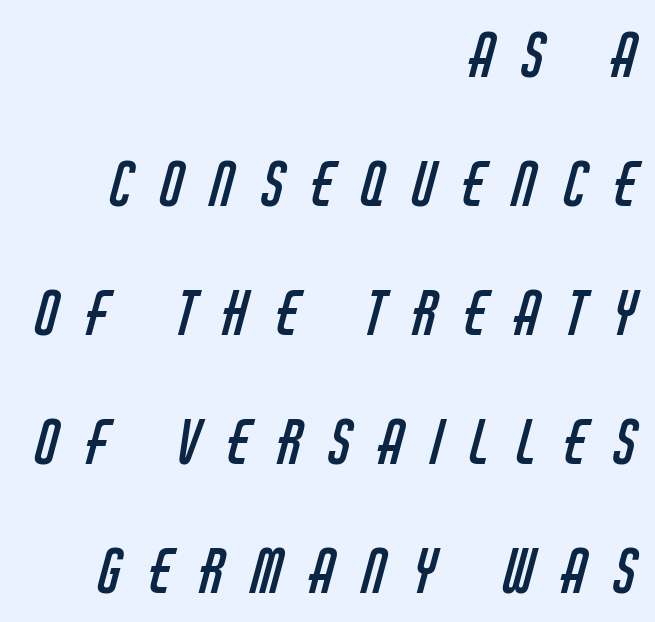
Q: Is the text bold? A: No.
Q: Is the typeface a serif or a sans-serif typeface? A: Sans-serif.
Q: Is the text underlined? A: No.
Q: How is the paragraph aligned? A: Right-aligned.
Q: Is the spacing between letters normal or unusually wide? A: Unusually wide.
Q: Is the spacing between lines tight, normal or loose? A: Loose.
Q: Width (condensed, normal, or wide)? A: Condensed.
Q: Stroke contrast? A: Low.
Q: x-height? A: Large.
Q: Monospaced? A: No.
